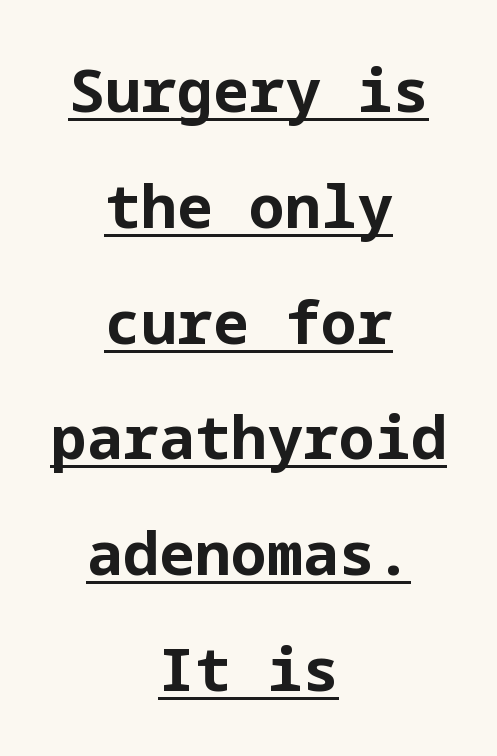
Style check: upright. Airy leading. Each line of the rendering has a horizontal stroke beneath the glyphs. Every letter is thick-stroked: bold, no question. The compositor balanced each line on the midline. Serifs: no, the terminals of the letterforms are clean.
